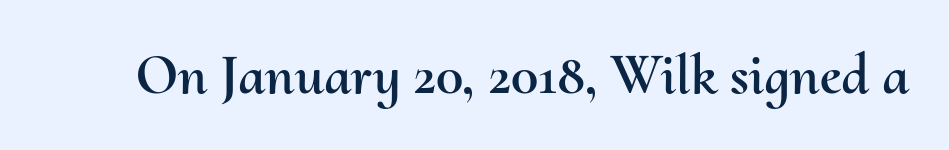
Q: Is the text italic (slanted)? A: No, it is upright.
Q: Is the text underlined? A: No.
Q: Is the spacing between letters normal or unusually wide? A: Normal.
Q: Width (condensed, normal, or wide)? A: Normal.
Q: Stroke contrast? A: Medium.
Q: x-height? A: Small.
Q: Monospaced? A: No.
